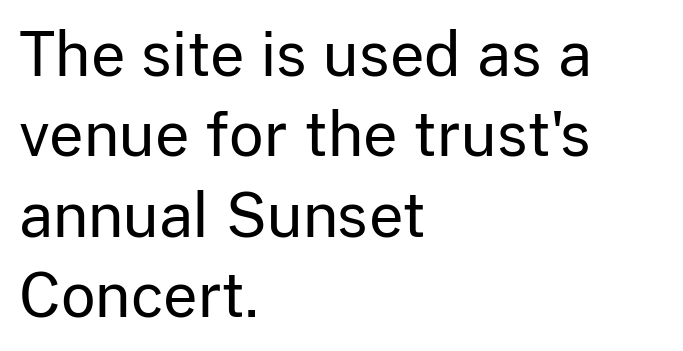
{"serif": "no", "italic": "no", "bold": "no", "weight": "regular", "width": "normal", "stroke_contrast": "low", "x_height": "medium", "monospaced": "no", "underline": "no", "align": "left", "line_spacing": "normal", "line_spacing_ratio": 1.34, "letter_spacing": "normal", "letter_spacing_em": 0.0, "glyph_px": 60}
